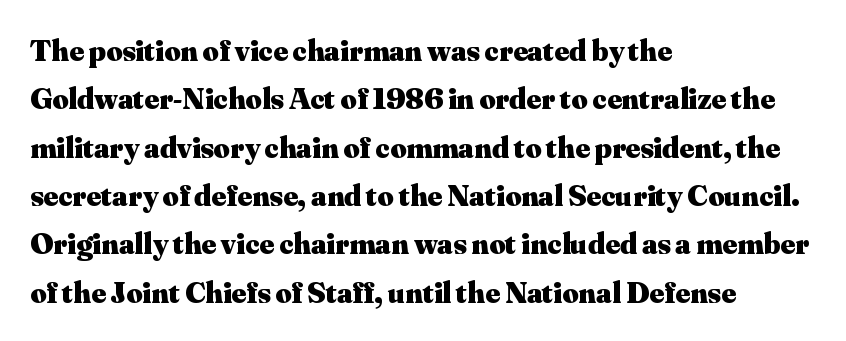
Q: Is the text bold? A: Yes.
Q: Is the text italic (slanted)? A: No, it is upright.
Q: Is the typeface a serif or a sans-serif typeface? A: Serif.
Q: Is the text underlined? A: No.
Q: How is the paragraph aligned? A: Left-aligned.
Q: Is the spacing between letters normal or unusually wide? A: Normal.
Q: Is the spacing between lines tight, normal or loose? A: Normal.
Q: Width (condensed, normal, or wide)? A: Normal.
Q: Stroke contrast? A: Medium.
Q: x-height? A: Small.
Q: Monospaced? A: No.
